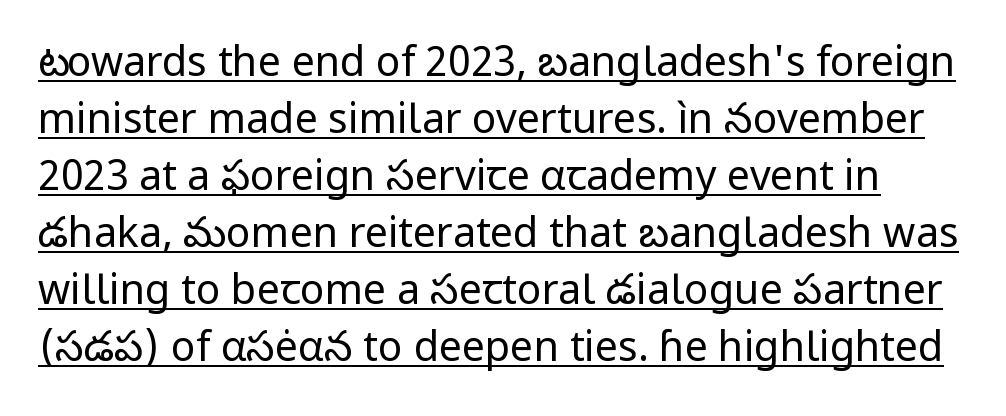
The image shows 41 px regular-weight sans-serif type, upright; set normal line spacing (1.39x), normal letter spacing, underlined; low stroke contrast and a medium x-height.
